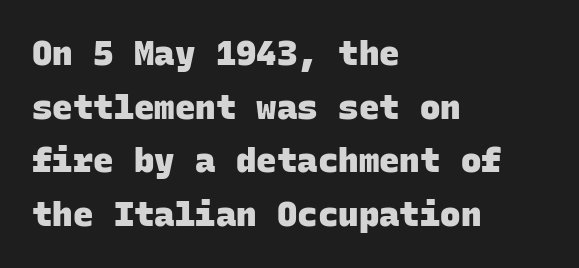
Words appear dense and cohesive because spacing is normal. Examine the stroke ends and you'll find no serifs. These lines carry a lot of weight — the face is fully bold. Nobody drew a line under any word here. You could count columns in this text — the font is strictly monospaced.
